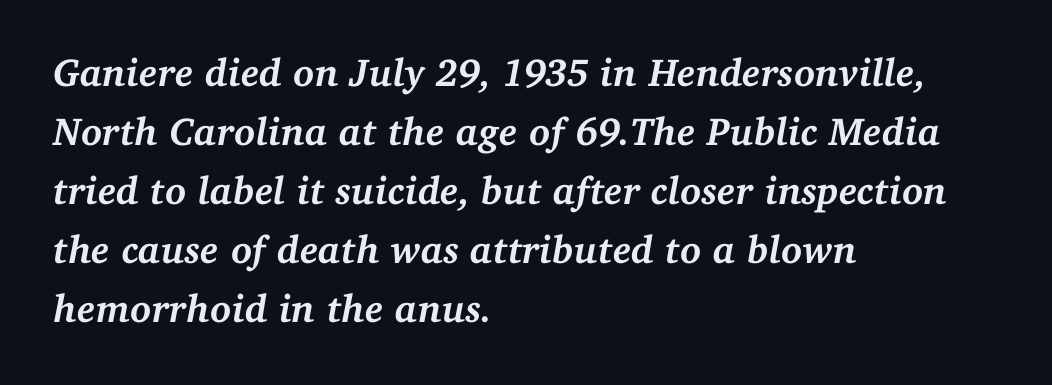
{"serif": "yes", "italic": "yes", "lean": "right", "slant_degrees": 11, "bold": "yes", "weight": "semibold", "width": "normal", "stroke_contrast": "medium", "x_height": "medium", "monospaced": "no", "underline": "no", "align": "left", "line_spacing": "normal", "line_spacing_ratio": 1.51, "letter_spacing": "normal", "letter_spacing_em": 0.0, "glyph_px": 39}
